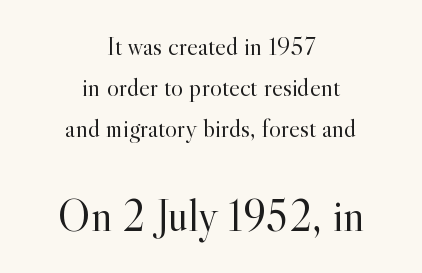
{"serif": "yes", "italic": "no", "bold": "no", "weight": "light", "width": "normal", "x_height": "small", "monospaced": "no", "underline": "no", "align": "center", "line_spacing": "normal", "line_spacing_ratio": 1.57, "letter_spacing": "normal", "letter_spacing_em": 0.0, "larger_block": "second", "size_ratio": 1.73, "glyph_px": 45}
